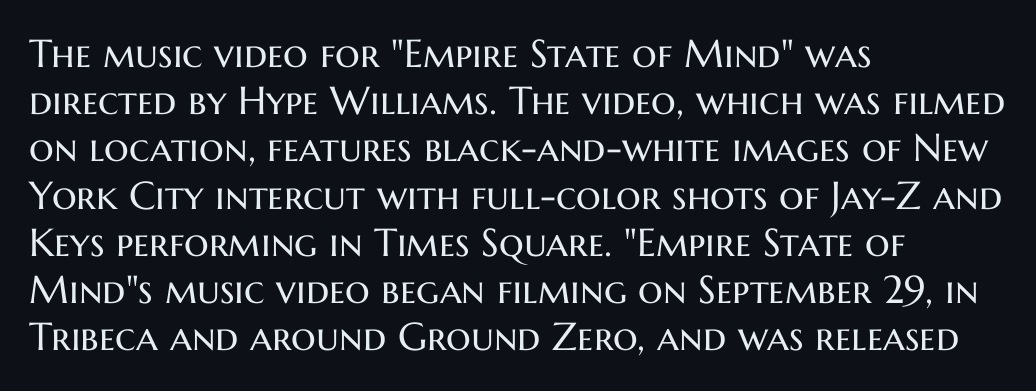
Caption: multi-line text, flush left, ragged right. These glyphs show unthickened strokes, regular width or finer. Clear beneath every line of the passage. The type family on display is of the sans-serif kind.
